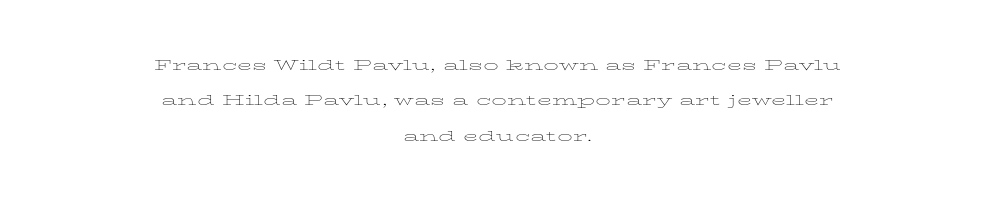
The image shows 20 px text type, upright; set centered, line spacing 1.77x, normal letter spacing, not underlined.
